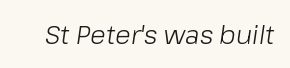
The image shows 26 px text type, italic (leaning right); set normal letter spacing, not underlined.
